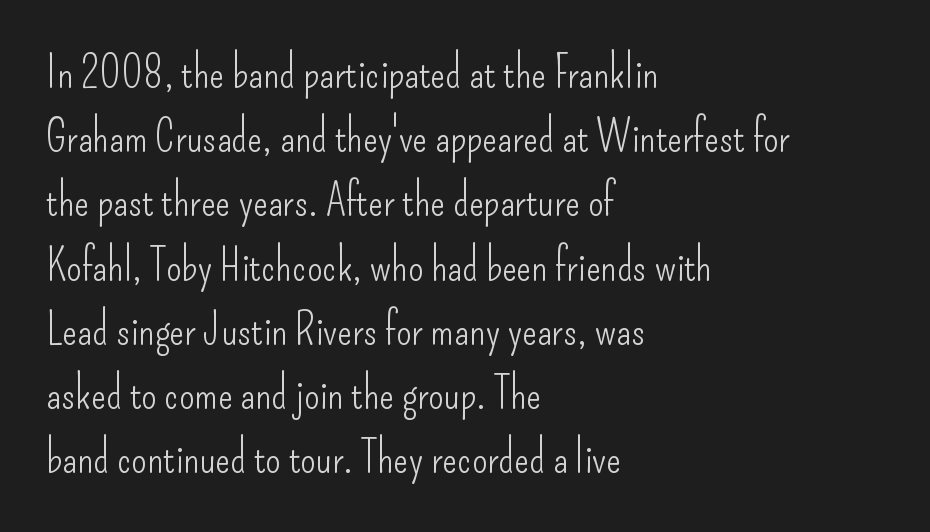
{"serif": "no", "italic": "no", "bold": "no", "weight": "light", "width": "condensed", "stroke_contrast": "low", "x_height": "small", "monospaced": "no", "underline": "no", "align": "left", "line_spacing": "normal", "line_spacing_ratio": 1.46, "letter_spacing": "normal", "letter_spacing_em": 0.0, "glyph_px": 44}
